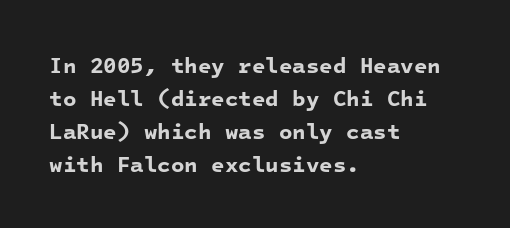
Q: Is the text bold? A: Yes.
Q: Is the text underlined? A: No.
Q: How is the paragraph aligned? A: Left-aligned.
Q: Is the spacing between letters normal or unusually wide? A: Normal.
Q: Is the spacing between lines tight, normal or loose? A: Normal.
